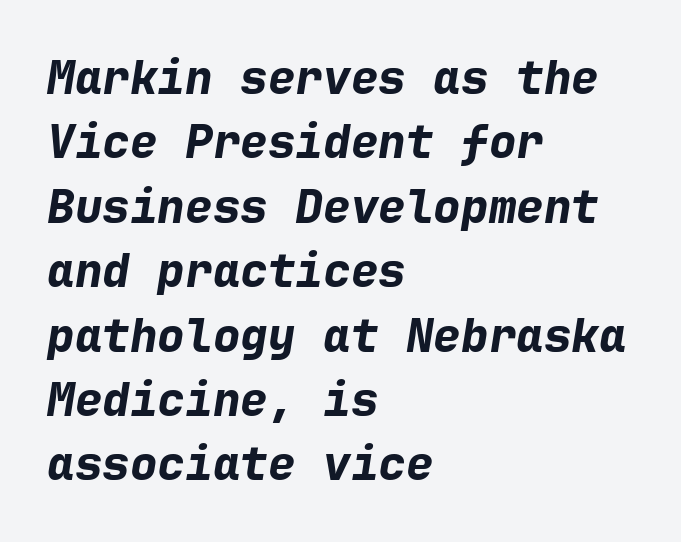
The image shows 46 px bold type, italic (leaning right), monospaced; set left-aligned, normal line spacing (1.4x), normal letter spacing, not underlined; low stroke contrast and a medium x-height.
